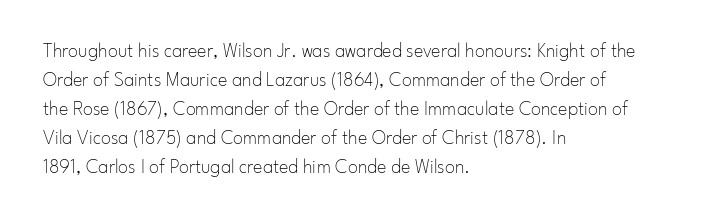
{"italic": "no", "bold": "no", "underline": "no", "align": "left", "line_spacing": "normal", "line_spacing_ratio": 1.45, "letter_spacing": "normal", "letter_spacing_em": 0.0, "glyph_px": 20}
